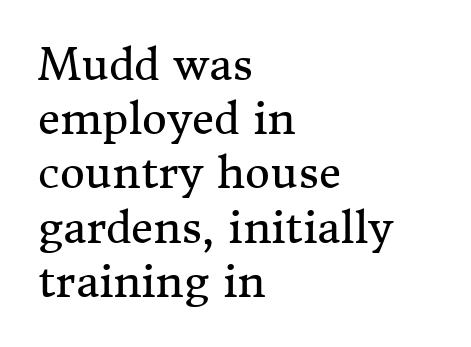
Q: Is the text bold? A: No.
Q: Is the text italic (slanted)? A: No, it is upright.
Q: Is the typeface a serif or a sans-serif typeface? A: Serif.
Q: Is the text underlined? A: No.
Q: How is the paragraph aligned? A: Left-aligned.
Q: Is the spacing between letters normal or unusually wide? A: Normal.
Q: Is the spacing between lines tight, normal or loose? A: Normal.
Q: Width (condensed, normal, or wide)? A: Normal.
Q: Stroke contrast? A: Medium.
Q: x-height? A: Medium.
Q: Monospaced? A: No.
